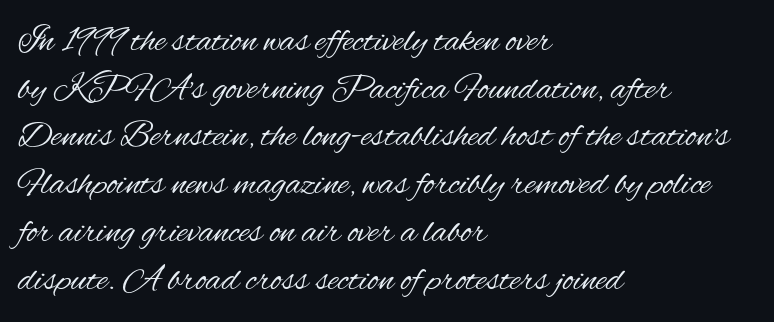
The image shows 37 px regular-weight, condensed sans-serif type; set left-aligned, normal line spacing (1.29x), normal letter spacing, not underlined; medium stroke contrast and a small x-height.
